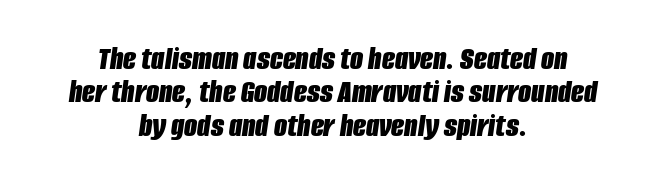
Slant detected: the letters are inclined. The letterforms sit shoulder to shoulder at normal distance. A clean baseline with only descenders dipping below it. Leading is clearly below the norm, producing a dense column. Casual observation: everything's sitting right in the middle.
